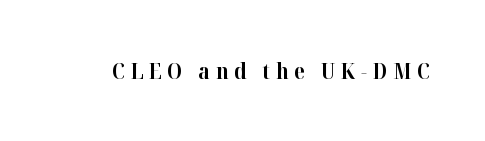
{"italic": "no", "bold": "yes", "underline": "no", "letter_spacing": "wide", "letter_spacing_em": 0.26, "glyph_px": 22}
